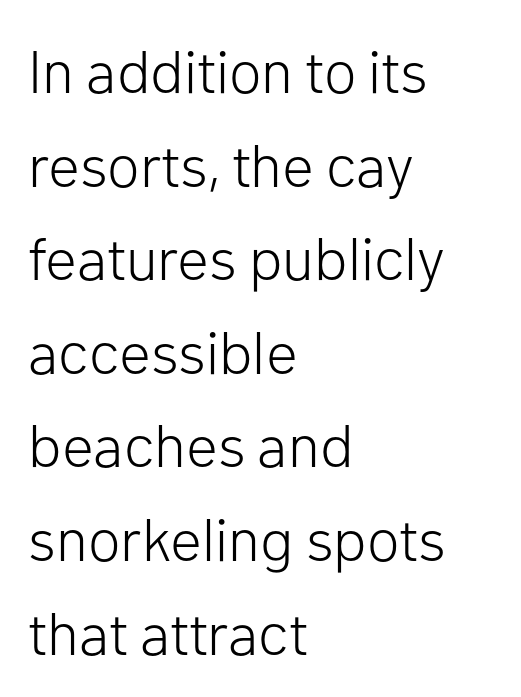
The image shows 60 px light sans-serif type, upright; set left-aligned, normal line spacing (1.56x), normal letter spacing, not underlined; low stroke contrast and a medium x-height.
